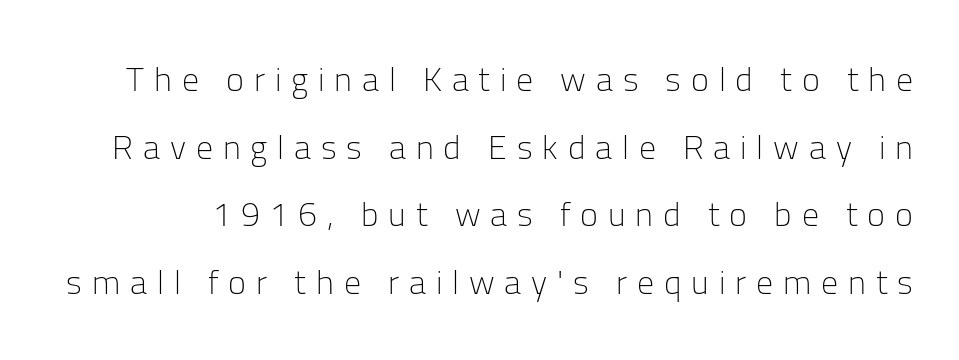
Q: Is the text bold? A: No.
Q: Is the text italic (slanted)? A: No, it is upright.
Q: Is the typeface a serif or a sans-serif typeface? A: Sans-serif.
Q: Is the text underlined? A: No.
Q: Is the spacing between letters normal or unusually wide? A: Unusually wide.
Q: Is the spacing between lines tight, normal or loose? A: Loose.
Q: Width (condensed, normal, or wide)? A: Normal.
Q: Stroke contrast? A: Low.
Q: x-height? A: Medium.
Q: Monospaced? A: No.
